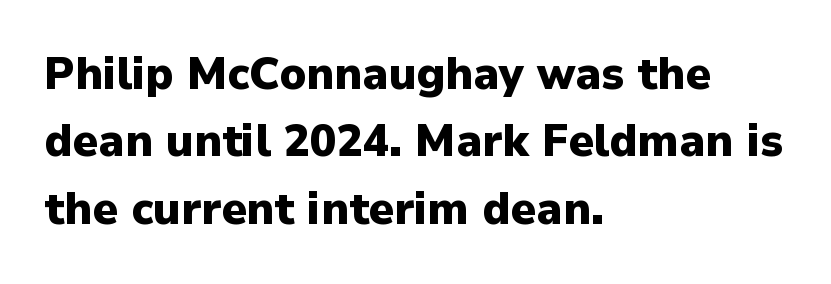
The image shows 44 px heavy sans-serif type, upright; set left-aligned, normal line spacing (1.53x), normal letter spacing, not underlined; low stroke contrast and a medium x-height.
